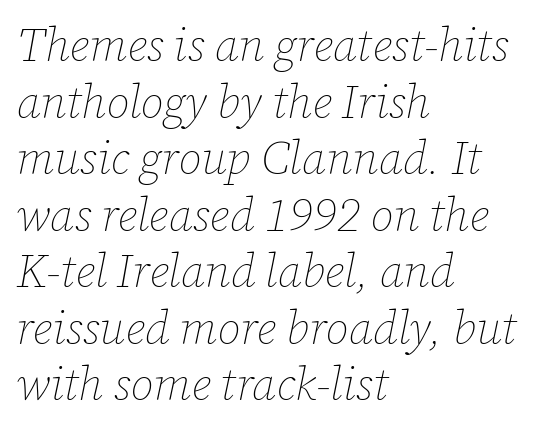
Q: Is the text bold? A: No.
Q: Is the text italic (slanted)? A: Yes, it leans right by about 12 degrees.
Q: Is the text underlined? A: No.
Q: How is the paragraph aligned? A: Left-aligned.
Q: Is the spacing between letters normal or unusually wide? A: Normal.
Q: Width (condensed, normal, or wide)? A: Normal.
Q: Stroke contrast? A: Low.
Q: x-height? A: Medium.
Q: Monospaced? A: No.
